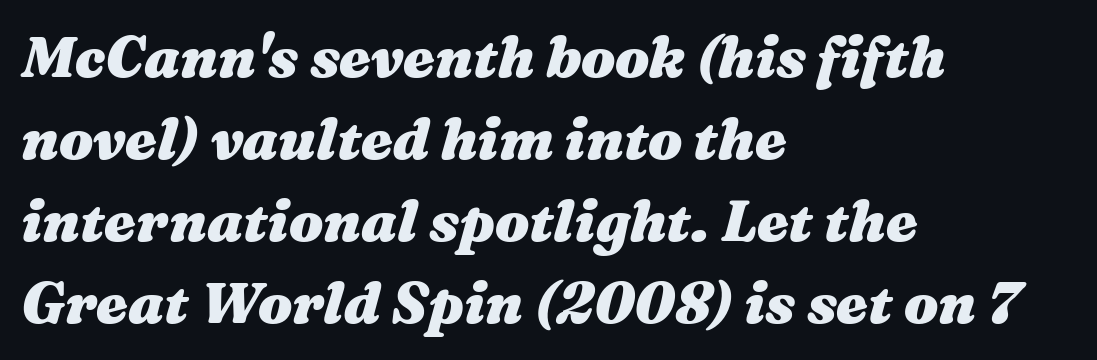
Plenty of ink on the page — the face is bold. Between one letter and the next there's only the usual sliver of space. Vertically, the passage feels balanced, rows spaced as you'd expect. These lines are rendered in a variable-pitch font.
